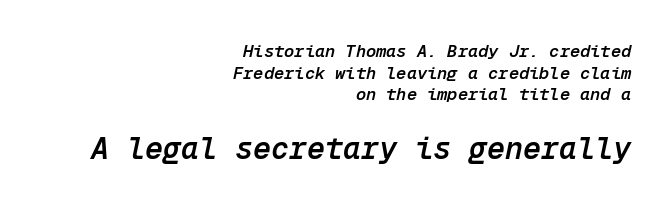
{"italic": "yes", "lean": "right", "slant_degrees": 12, "bold": "semi", "weight": "semibold", "width": "normal", "stroke_contrast": "low", "x_height": "medium", "monospaced": "yes", "underline": "no", "align": "right", "line_spacing": "normal", "line_spacing_ratio": 1.27, "letter_spacing": "normal", "letter_spacing_em": 0.0, "larger_block": "second", "size_ratio": 1.76, "glyph_px": 30}
